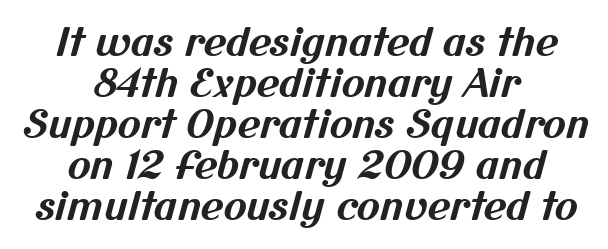
Q: Is the text bold? A: Yes.
Q: Is the typeface a serif or a sans-serif typeface? A: Sans-serif.
Q: Is the text underlined? A: No.
Q: How is the paragraph aligned? A: Centered.
Q: Is the spacing between letters normal or unusually wide? A: Normal.
Q: Is the spacing between lines tight, normal or loose? A: Tight.
Q: Width (condensed, normal, or wide)? A: Normal.
Q: Stroke contrast? A: Medium.
Q: x-height? A: Medium.
Q: Monospaced? A: No.
